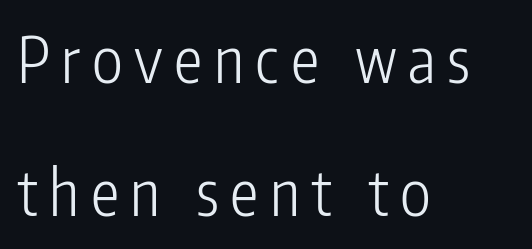
One glance says open: line gaps are wider than usual. Is the block centered? No — it sits flush against the left margin. Bare-footed words on every line. No extra ink here — the face is not bold. The typeface chosen for these lines omits serifs. Proportional: the letters do not fall into vertical columns.
